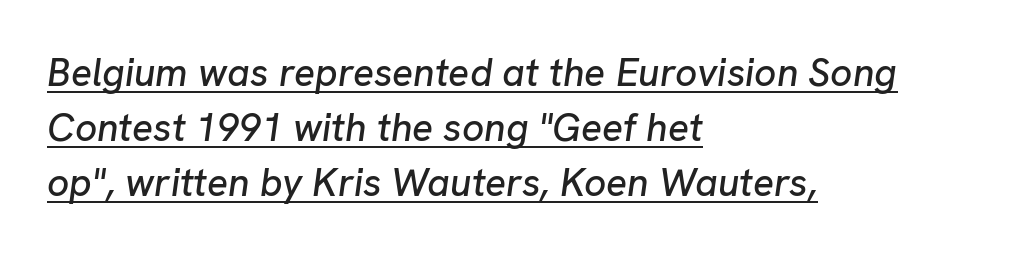
Q: Is the text italic (slanted)? A: Yes, it leans right by about 8 degrees.
Q: Is the text underlined? A: Yes.
Q: How is the paragraph aligned? A: Left-aligned.
Q: Is the spacing between letters normal or unusually wide? A: Normal.
Q: Is the spacing between lines tight, normal or loose? A: Normal.
Q: Width (condensed, normal, or wide)? A: Normal.
Q: Stroke contrast? A: Low.
Q: x-height? A: Medium.
Q: Monospaced? A: No.
